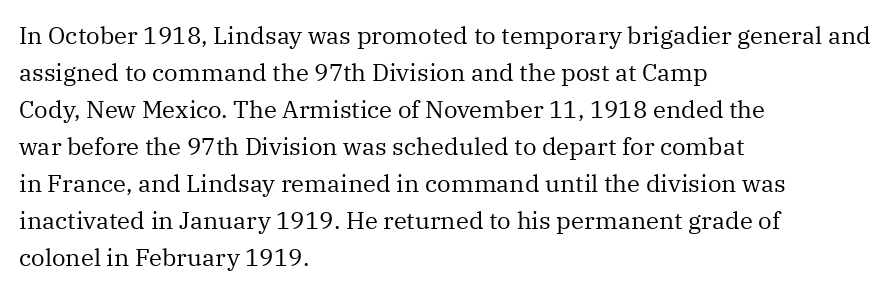
The image shows 24 px text type, upright; set left-aligned, normal line spacing (1.54x), normal letter spacing, not underlined.
